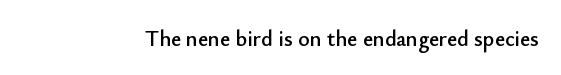
Tall strokes in this sample are plumb rather than angled. Short note: letters normally spaced. Lines of text with bare space underneath.
